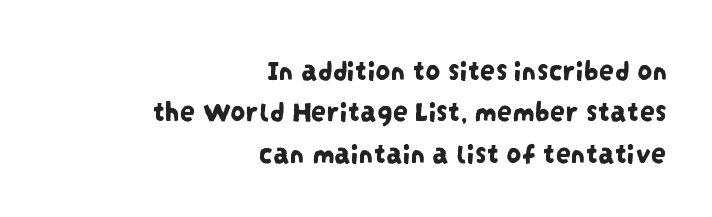
Descender tails drop into unmarked territory. Horizontal bands of white between lines are of average thickness. You could not count columns in this text — the font is proportionally spaced. What kind of face is this? One without serifs — a sans. Short and long lines alike share a common ending point at right.
